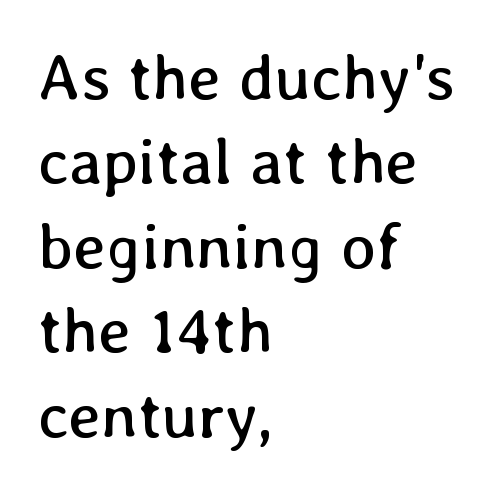
Q: Is the text bold? A: No.
Q: Is the text italic (slanted)? A: No, it is upright.
Q: Is the text underlined? A: No.
Q: How is the paragraph aligned? A: Left-aligned.
Q: Is the spacing between letters normal or unusually wide? A: Normal.
Q: Is the spacing between lines tight, normal or loose? A: Normal.
Q: Width (condensed, normal, or wide)? A: Normal.
Q: Stroke contrast? A: Low.
Q: x-height? A: Medium.
Q: Monospaced? A: No.
